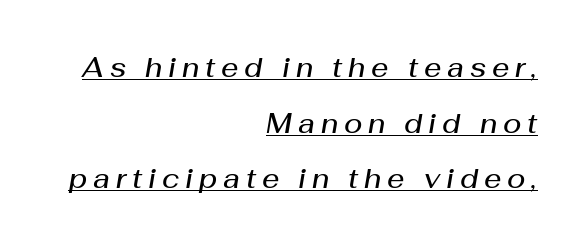
Looks like someone drew a line under every word here. Summary of weight: moderately heavy, a semibold. A flush-right, rag-left setting is used for this passage. The specimen reads as italic at a glance. The face used here is rendered with a markedly widened letterfit.
